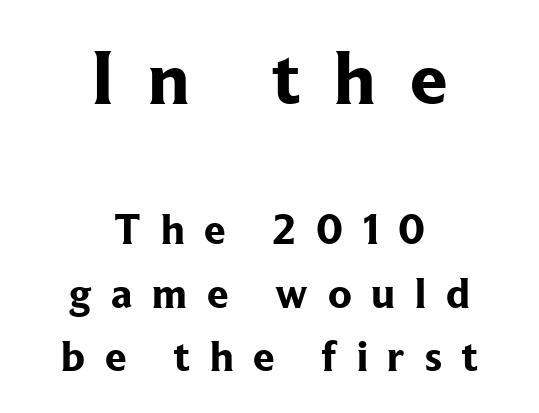
Q: Is the text bold? A: Yes.
Q: Is the text italic (slanted)? A: No, it is upright.
Q: Is the typeface a serif or a sans-serif typeface? A: Serif.
Q: Is the text underlined? A: No.
Q: How is the paragraph aligned? A: Centered.
Q: Is the spacing between letters normal or unusually wide? A: Unusually wide.
Q: Is the spacing between lines tight, normal or loose? A: Normal.
Q: Which block of text is set in a larger size, the first (top) or the second (bottom)? A: The first (top) one.
Q: Width (condensed, normal, or wide)? A: Normal.
Q: Stroke contrast? A: Low.
Q: x-height? A: Medium.
Q: Monospaced? A: No.
